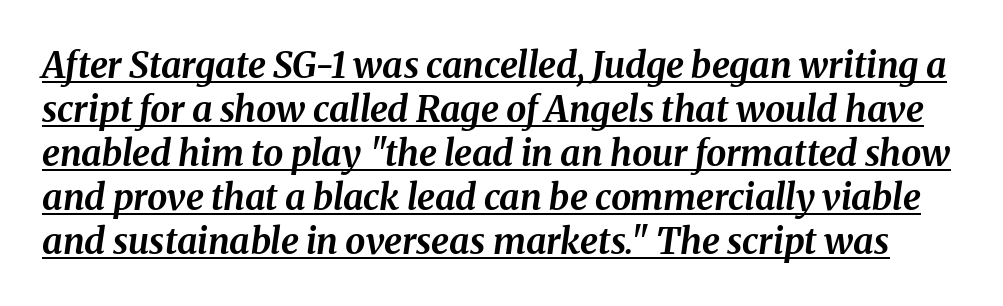
Q: Is the text bold? A: Yes.
Q: Is the text italic (slanted)? A: Yes, it leans right by about 8 degrees.
Q: Is the text underlined? A: Yes.
Q: Is the spacing between letters normal or unusually wide? A: Normal.
Q: Width (condensed, normal, or wide)? A: Normal.
Q: Stroke contrast? A: Medium.
Q: x-height? A: Medium.
Q: Monospaced? A: No.
